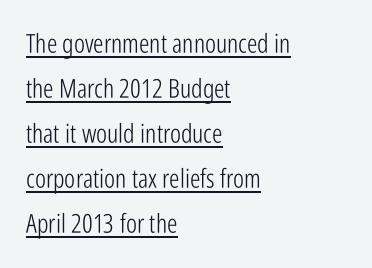
The lines are quadded left. The glyphs are accompanied by a horizontal stroke just below them. Is this a heavy cut? Hardly; it is regular or lighter. Compared with typical body copy, the letter spacing here is the same. The lettering holds an erect, upright posture throughout.
